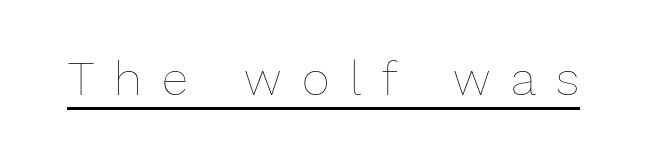
The image shows 48 px thin type, upright; set unusually wide letter spacing (+0.43 em), underlined; a medium x-height.
